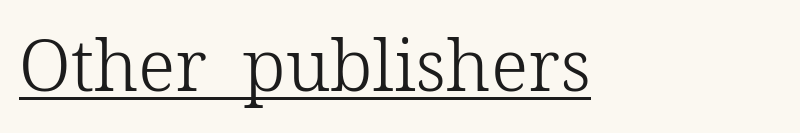
The image shows 72 px light serif type, upright; set normal letter spacing, underlined; low stroke contrast and a medium x-height.
